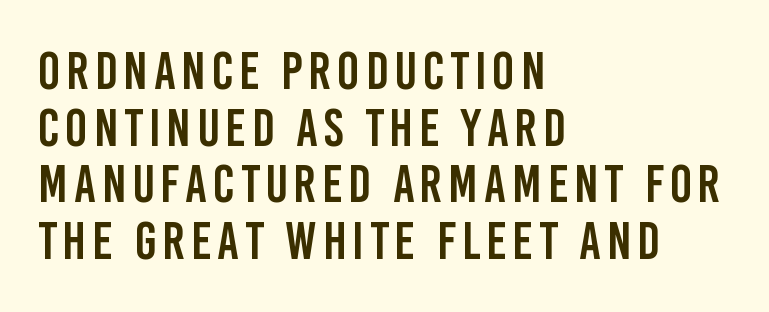
{"serif": "no", "italic": "no", "width": "condensed", "stroke_contrast": "low", "x_height": "large", "monospaced": "no", "underline": "no", "align": "left", "line_spacing": "tight", "line_spacing_ratio": 1.07, "glyph_px": 53}
